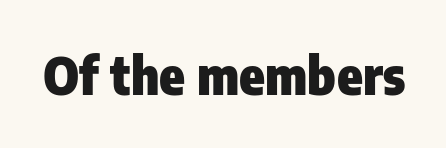
The image shows 52 px heavy, condensed sans-serif type, upright; set normal letter spacing, not underlined; low stroke contrast and a medium x-height.
